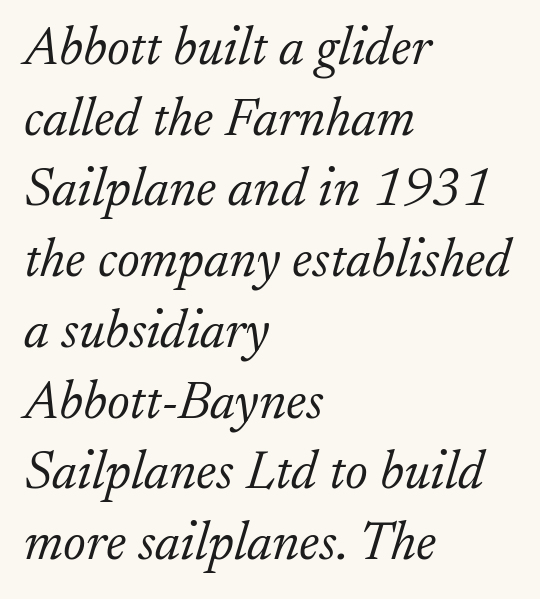
{"serif": "yes", "italic": "yes", "lean": "right", "slant_degrees": 17, "bold": "no", "weight": "light", "width": "normal", "stroke_contrast": "low", "x_height": "small", "monospaced": "no", "underline": "no", "align": "left", "line_spacing": "normal", "line_spacing_ratio": 1.31, "letter_spacing": "normal", "letter_spacing_em": 0.0, "glyph_px": 54}
